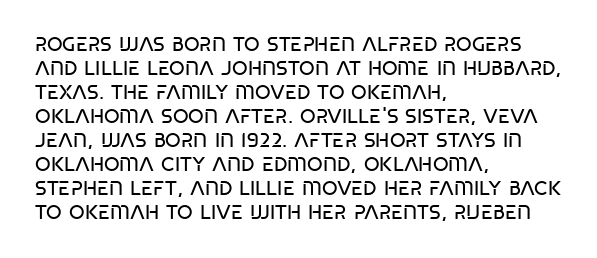
The image shows 20 px text type, upright; set left-aligned, line spacing 1.2x, normal letter spacing, not underlined.
